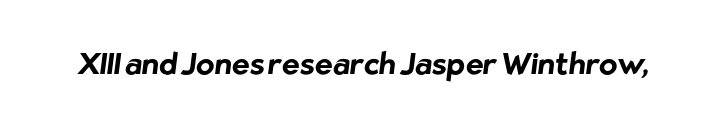
The image shows 30 px bold sans-serif type; set normal letter spacing, not underlined; low stroke contrast and a medium x-height.
